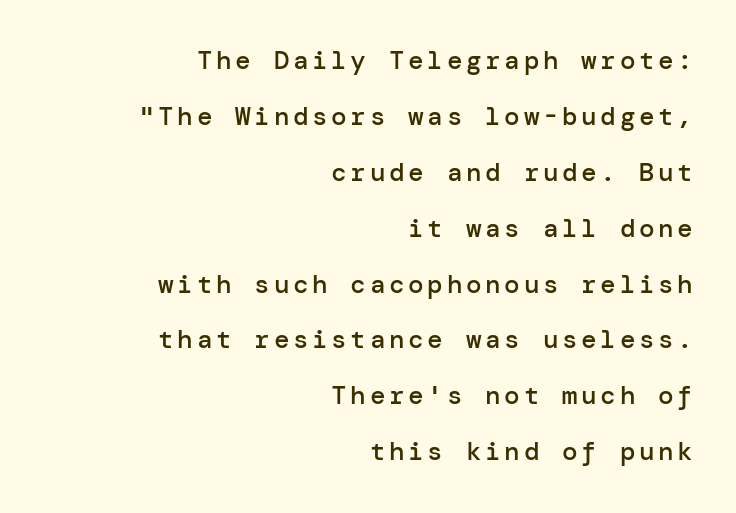
Q: Is the text bold? A: Semi-bold.
Q: Is the text italic (slanted)? A: No, it is upright.
Q: Is the text underlined? A: No.
Q: How is the paragraph aligned? A: Right-aligned.
Q: Is the spacing between lines tight, normal or loose? A: Loose.
